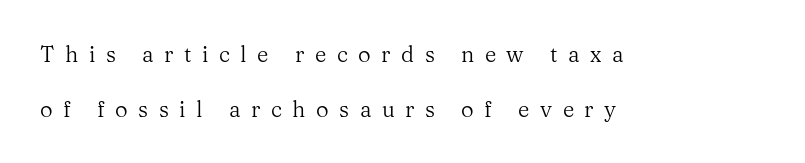
The image shows 22 px text type, upright; set left-aligned, loose line spacing (2.5x), unusually wide letter spacing (+0.48 em), not underlined.
